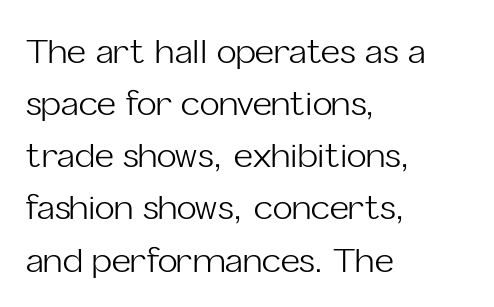
{"serif": "no", "italic": "no", "bold": "no", "weight": "light", "width": "normal", "stroke_contrast": "low", "x_height": "medium", "monospaced": "no", "underline": "no", "align": "left", "line_spacing": "normal", "line_spacing_ratio": 1.58, "letter_spacing": "normal", "letter_spacing_em": 0.0, "glyph_px": 33}
